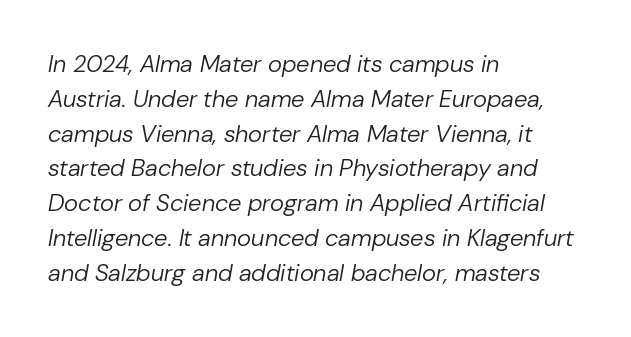
The image shows 24 px text type, italic (leaning right); set left-aligned, normal line spacing (1.45x), normal letter spacing, not underlined.
